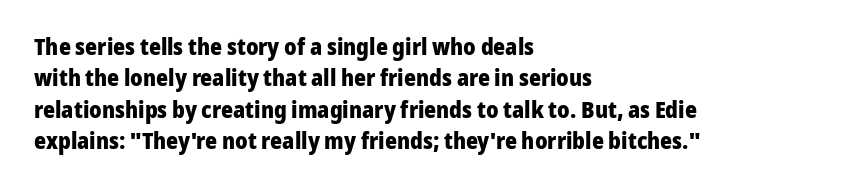
Q: Is the text bold? A: Yes.
Q: Is the text italic (slanted)? A: No, it is upright.
Q: Is the text underlined? A: No.
Q: How is the paragraph aligned? A: Left-aligned.
Q: Is the spacing between letters normal or unusually wide? A: Normal.
Q: Is the spacing between lines tight, normal or loose? A: Normal.
